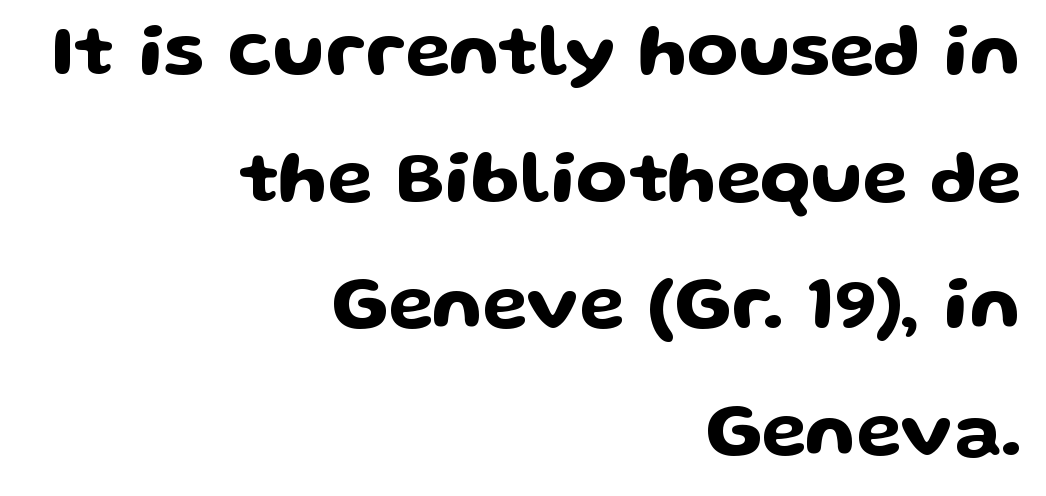
The image shows 74 px wide sans-serif type, upright; set right-aligned, line spacing 1.71x, normal letter spacing, not underlined; low stroke contrast and a medium x-height.
